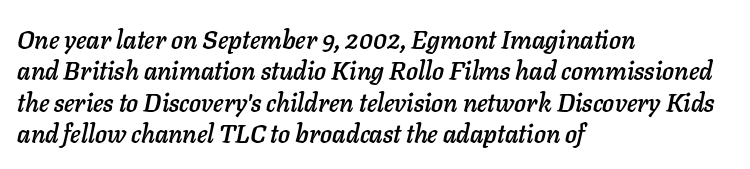
Q: Is the text italic (slanted)? A: Yes, it leans right by about 11 degrees.
Q: Is the text underlined? A: No.
Q: How is the paragraph aligned? A: Left-aligned.
Q: Is the spacing between letters normal or unusually wide? A: Normal.
Q: Is the spacing between lines tight, normal or loose? A: Normal.
